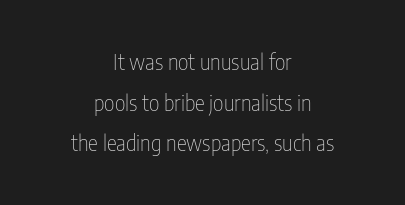
The image shows 21 px text type, upright; set centered, loose line spacing (1.94x), normal letter spacing, not underlined.
